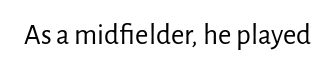
Q: Is the text bold? A: No.
Q: Is the text italic (slanted)? A: No, it is upright.
Q: Is the typeface a serif or a sans-serif typeface? A: Sans-serif.
Q: Is the text underlined? A: No.
Q: Is the spacing between letters normal or unusually wide? A: Normal.
Q: Width (condensed, normal, or wide)? A: Normal.
Q: Stroke contrast? A: Low.
Q: x-height? A: Medium.
Q: Monospaced? A: No.
